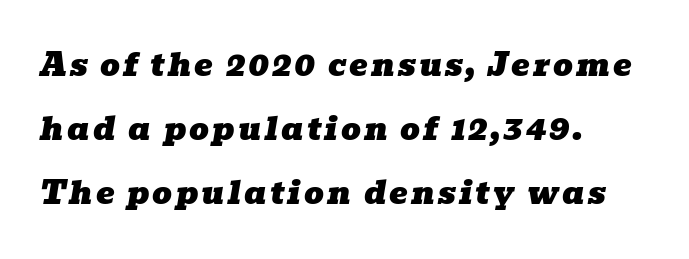
Q: Is the text italic (slanted)? A: Yes, it leans right by about 10 degrees.
Q: Is the typeface a serif or a sans-serif typeface? A: Serif.
Q: Is the text underlined? A: No.
Q: How is the paragraph aligned? A: Left-aligned.
Q: Is the spacing between lines tight, normal or loose? A: Loose.
Q: Width (condensed, normal, or wide)? A: Wide.
Q: Stroke contrast? A: Low.
Q: x-height? A: Medium.
Q: Monospaced? A: No.
